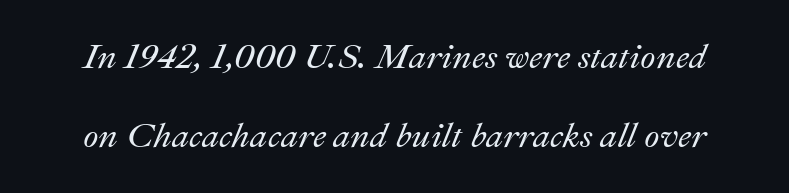
The image shows 35 px text type, italic (leaning right); set loose line spacing (2.27x), normal letter spacing, not underlined; medium stroke contrast and a small x-height.
